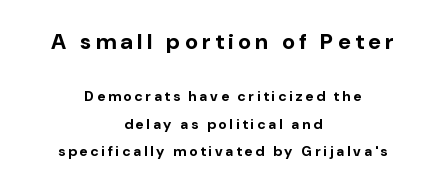
Q: Is the text bold? A: Yes.
Q: Is the text italic (slanted)? A: No, it is upright.
Q: Is the text underlined? A: No.
Q: How is the paragraph aligned? A: Centered.
Q: Is the spacing between letters normal or unusually wide? A: Unusually wide.
Q: Is the spacing between lines tight, normal or loose? A: Loose.
Q: Which block of text is set in a larger size, the first (top) or the second (bottom)? A: The first (top) one.
